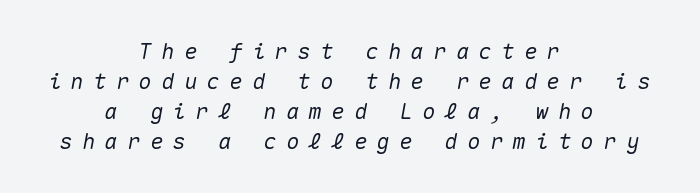
{"italic": "yes", "lean": "right", "slant_degrees": 10, "underline": "no", "align": "center", "line_spacing": "normal", "line_spacing_ratio": 1.37, "letter_spacing": "wide", "letter_spacing_em": 0.43, "glyph_px": 22}
